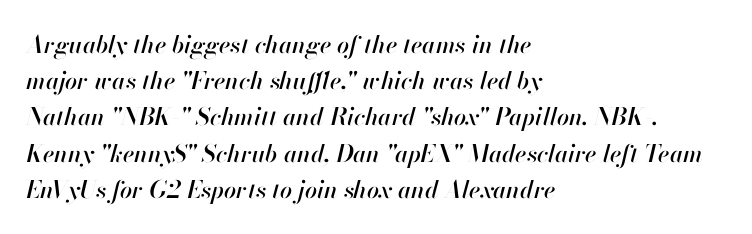
Q: Is the text italic (slanted)? A: Yes, it leans right by about 13 degrees.
Q: Is the text underlined? A: No.
Q: How is the paragraph aligned? A: Left-aligned.
Q: Is the spacing between letters normal or unusually wide? A: Normal.
Q: Is the spacing between lines tight, normal or loose? A: Normal.
